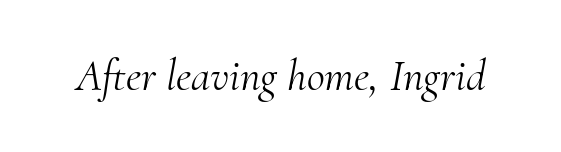
Q: Is the text bold? A: No.
Q: Is the text italic (slanted)? A: Yes, it leans right by about 10 degrees.
Q: Is the typeface a serif or a sans-serif typeface? A: Serif.
Q: Is the text underlined? A: No.
Q: Is the spacing between letters normal or unusually wide? A: Normal.
Q: Width (condensed, normal, or wide)? A: Normal.
Q: Stroke contrast? A: Medium.
Q: x-height? A: Small.
Q: Monospaced? A: No.
